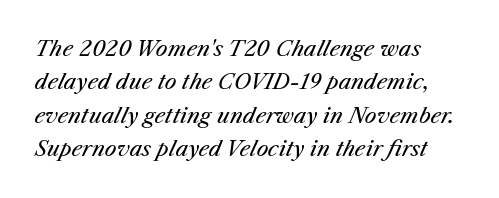
{"italic": "yes", "lean": "right", "slant_degrees": 25, "bold": "no", "underline": "no", "align": "left", "line_spacing": "normal", "line_spacing_ratio": 1.59, "letter_spacing": "normal", "letter_spacing_em": 0.0, "glyph_px": 21}
